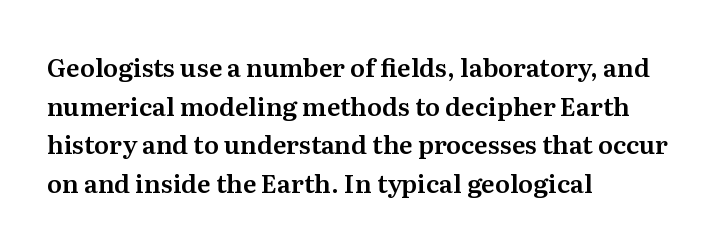
Q: Is the text italic (slanted)? A: No, it is upright.
Q: Is the text underlined? A: No.
Q: How is the paragraph aligned? A: Left-aligned.
Q: Is the spacing between letters normal or unusually wide? A: Normal.
Q: Is the spacing between lines tight, normal or loose? A: Normal.
